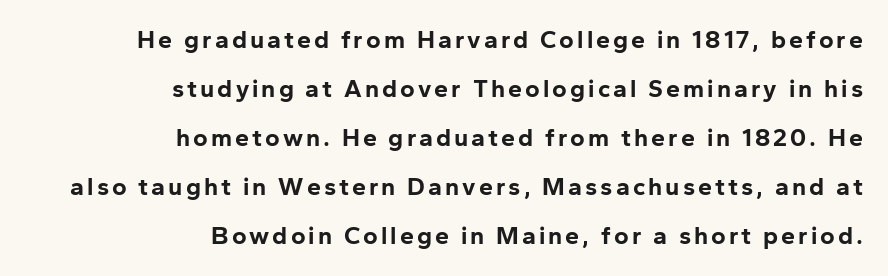
Q: Is the text bold? A: Yes.
Q: Is the text italic (slanted)? A: No, it is upright.
Q: Is the text underlined? A: No.
Q: How is the paragraph aligned? A: Right-aligned.
Q: Is the spacing between lines tight, normal or loose? A: Loose.
